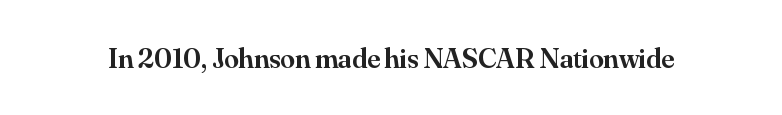
The image shows 29 px semibold serif type, upright; set normal letter spacing, not underlined; medium stroke contrast and a small x-height.
